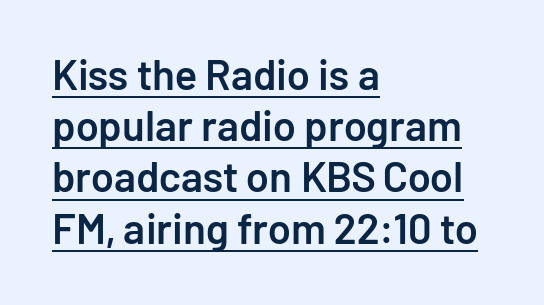
Q: Is the text bold? A: Semi-bold.
Q: Is the text italic (slanted)? A: No, it is upright.
Q: Is the typeface a serif or a sans-serif typeface? A: Sans-serif.
Q: Is the text underlined? A: Yes.
Q: How is the paragraph aligned? A: Left-aligned.
Q: Is the spacing between letters normal or unusually wide? A: Normal.
Q: Width (condensed, normal, or wide)? A: Normal.
Q: Stroke contrast? A: Low.
Q: x-height? A: Medium.
Q: Monospaced? A: No.
